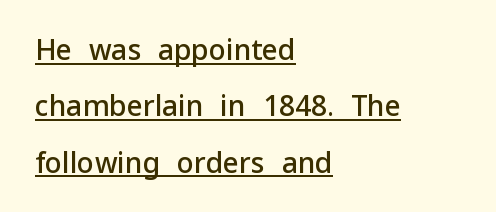
What kind of face is this? One without serifs — a sans. The letters advance in unequal steps, a hallmark of proportional type. Ascenders rise straight up at ninety degrees. Notice the wide empty band between every row — that's loose leading. Typeset ragged right — the left edge is the straight one.
